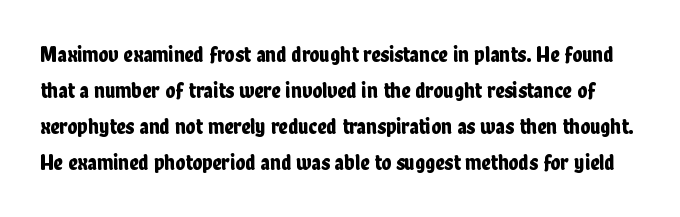
Q: Is the text italic (slanted)? A: No, it is upright.
Q: Is the text underlined? A: No.
Q: Is the spacing between letters normal or unusually wide? A: Normal.
Q: Is the spacing between lines tight, normal or loose? A: Normal.
